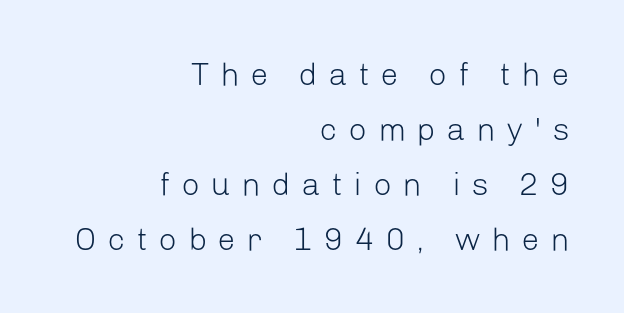
If you drew a line through each stem, it would be perfectly vertical. This rendering uses right alignment, leaving the left contour irregular. Font category for this specimen: sans-serif. Looks like regular typesetting: each glyph gets only the width it needs.
